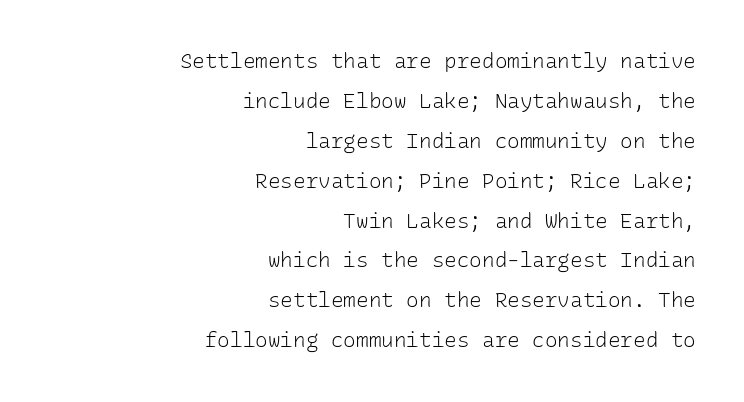
Q: Is the text bold? A: No.
Q: Is the text italic (slanted)? A: No, it is upright.
Q: Is the text underlined? A: No.
Q: How is the paragraph aligned? A: Right-aligned.
Q: Is the spacing between letters normal or unusually wide? A: Normal.
Q: Is the spacing between lines tight, normal or loose? A: Loose.
